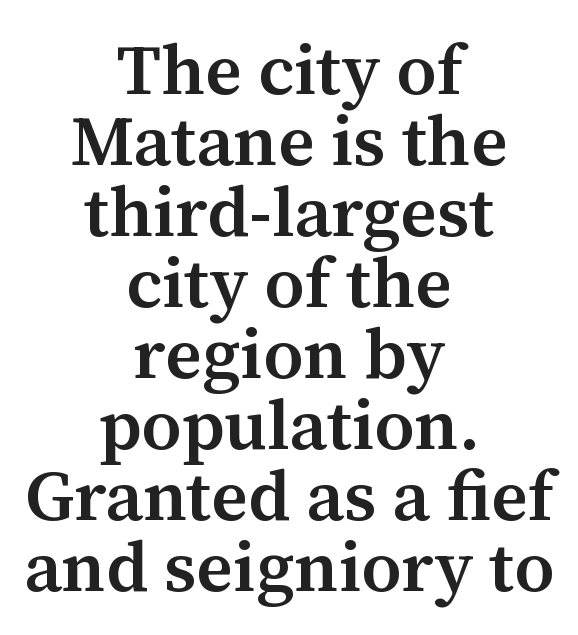
A semibold gives these letters moderate extra thickness, short of bold. The rendering positions every line midway between the sides. The foot of each line stays bare and open. The passage shown has conventional tracking throughout.
